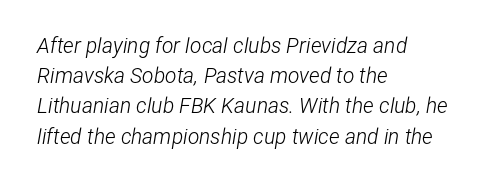
{"italic": "yes", "lean": "right", "slant_degrees": 12, "bold": "no", "underline": "no", "align": "left", "line_spacing": "normal", "line_spacing_ratio": 1.44, "letter_spacing": "normal", "letter_spacing_em": 0.0, "glyph_px": 21}
